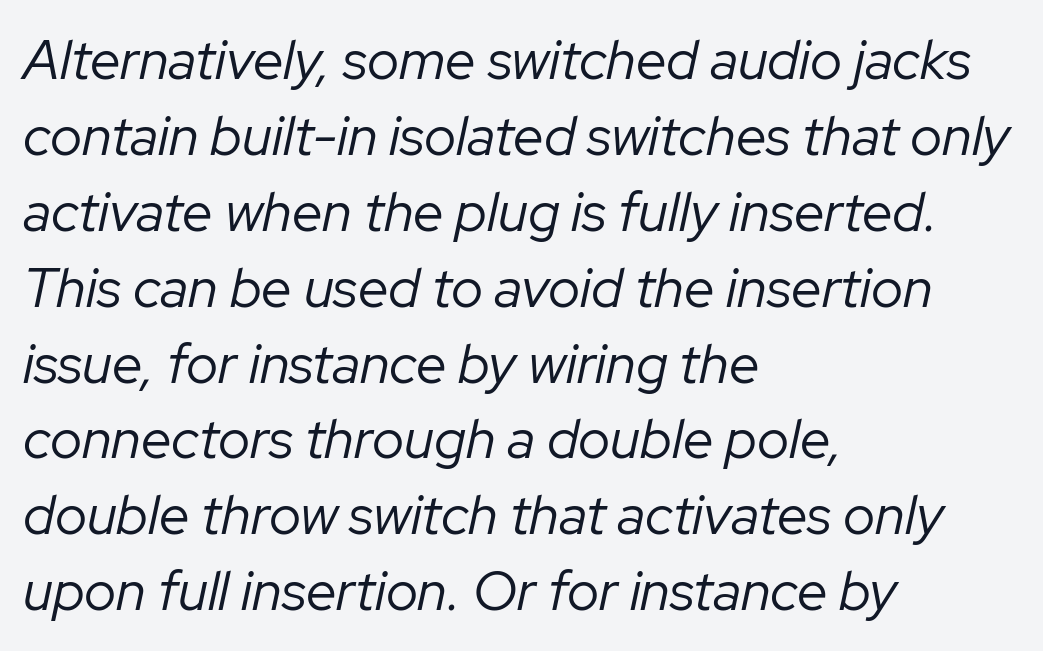
{"italic": "yes", "lean": "right", "slant_degrees": 12, "bold": "no", "weight": "regular", "width": "normal", "stroke_contrast": "low", "x_height": "medium", "monospaced": "no", "underline": "no", "align": "left", "line_spacing": "normal", "line_spacing_ratio": 1.38, "letter_spacing": "normal", "letter_spacing_em": 0.0, "glyph_px": 55}
